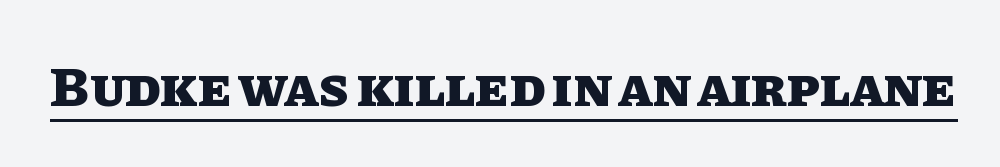
{"italic": "no", "bold": "yes", "weight": "heavy", "width": "normal", "stroke_contrast": "low", "x_height": "large", "monospaced": "no", "underline": "yes", "letter_spacing": "normal", "letter_spacing_em": 0.0, "glyph_px": 56}
